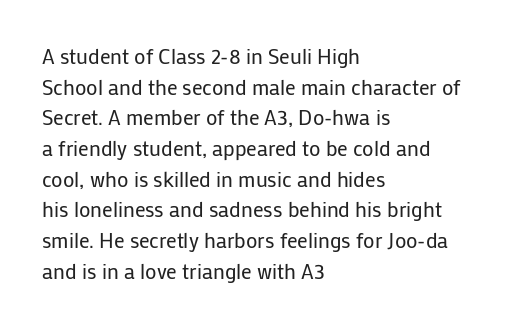
Q: Is the text bold? A: No.
Q: Is the text italic (slanted)? A: No, it is upright.
Q: Is the text underlined? A: No.
Q: How is the paragraph aligned? A: Left-aligned.
Q: Is the spacing between letters normal or unusually wide? A: Normal.
Q: Is the spacing between lines tight, normal or loose? A: Normal.
